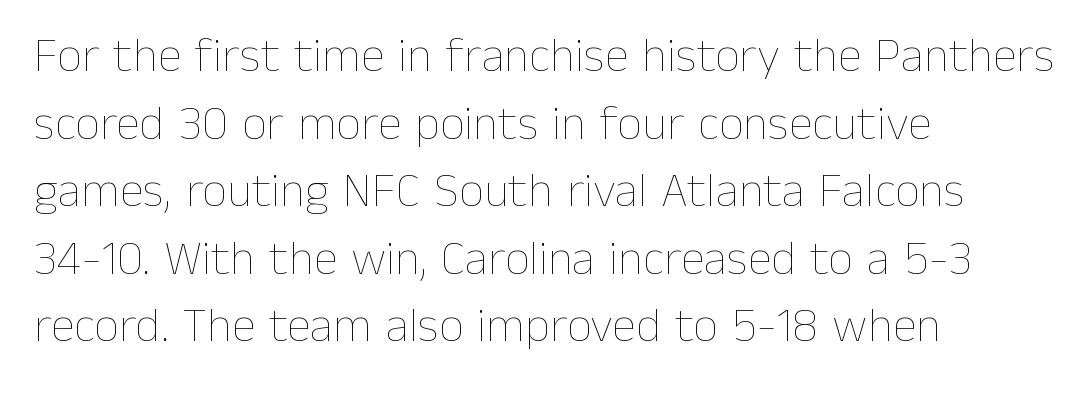
Q: Is the text bold? A: No.
Q: Is the text italic (slanted)? A: No, it is upright.
Q: Is the text underlined? A: No.
Q: How is the paragraph aligned? A: Left-aligned.
Q: Is the spacing between letters normal or unusually wide? A: Normal.
Q: Is the spacing between lines tight, normal or loose? A: Normal.
Q: Width (condensed, normal, or wide)? A: Normal.
Q: Stroke contrast? A: Low.
Q: x-height? A: Medium.
Q: Monospaced? A: No.
